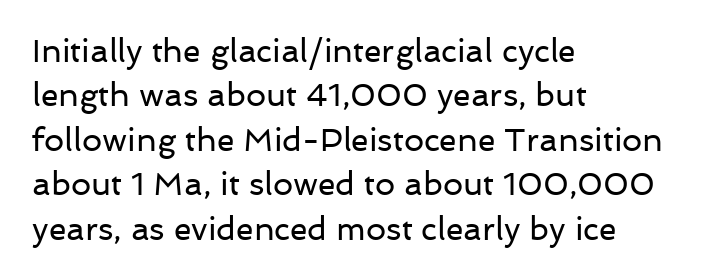
Line starts are locked; line ends wander. How are the letters spaced? Ordinarily, with no added tracking. On a weight scale, this lands at 450 or below. Upright lettering throughout. Are there feet on the stems? There aren't — it's a sans.
